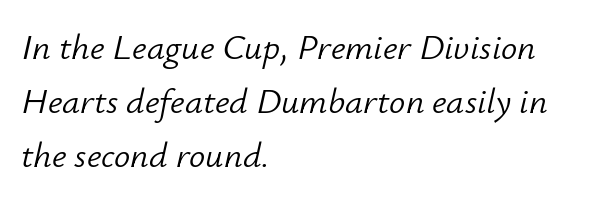
Leading matches the norm, producing a regular column. Glance below the letters and you will spot only blank space. Words appear dense and cohesive because spacing is normal. A typesetter would mark this as italic. The face looks like a standard text weight, possibly lighter.
